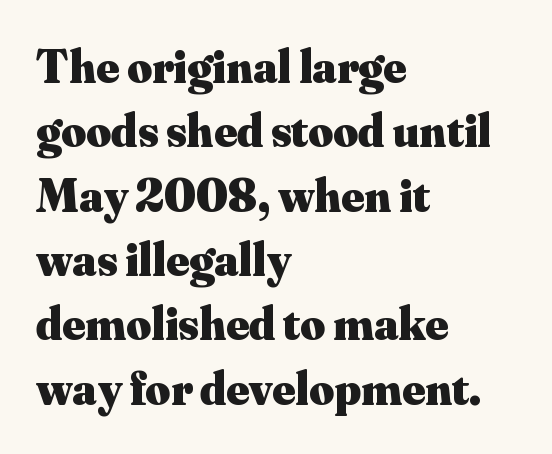
Q: Is the text bold? A: Yes.
Q: Is the text italic (slanted)? A: No, it is upright.
Q: Is the typeface a serif or a sans-serif typeface? A: Serif.
Q: Is the text underlined? A: No.
Q: How is the paragraph aligned? A: Left-aligned.
Q: Is the spacing between letters normal or unusually wide? A: Normal.
Q: Is the spacing between lines tight, normal or loose? A: Normal.
Q: Width (condensed, normal, or wide)? A: Normal.
Q: Stroke contrast? A: Medium.
Q: x-height? A: Small.
Q: Monospaced? A: No.
